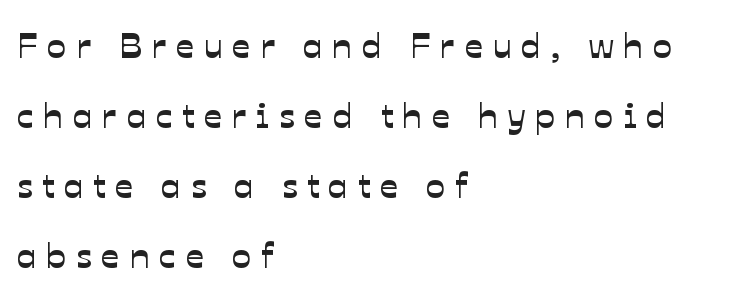
{"serif": "no", "width": "normal", "stroke_contrast": "low", "x_height": "medium", "monospaced": "no", "underline": "no", "align": "left", "line_spacing": "loose", "line_spacing_ratio": 1.94, "letter_spacing": "wide", "letter_spacing_em": 0.27, "glyph_px": 36}
